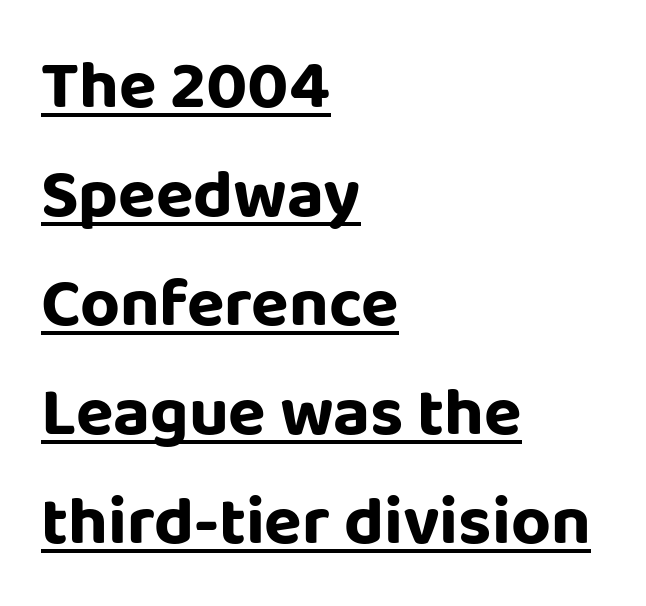
The image shows 69 px sans-serif type, upright; set left-aligned, normal line spacing (1.58x), normal letter spacing, underlined; low stroke contrast and a large x-height.
